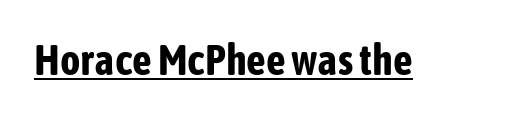
{"serif": "no", "italic": "no", "bold": "yes", "weight": "bold", "width": "condensed", "stroke_contrast": "low", "x_height": "medium", "monospaced": "no", "underline": "yes", "letter_spacing": "normal", "letter_spacing_em": 0.0, "glyph_px": 43}
